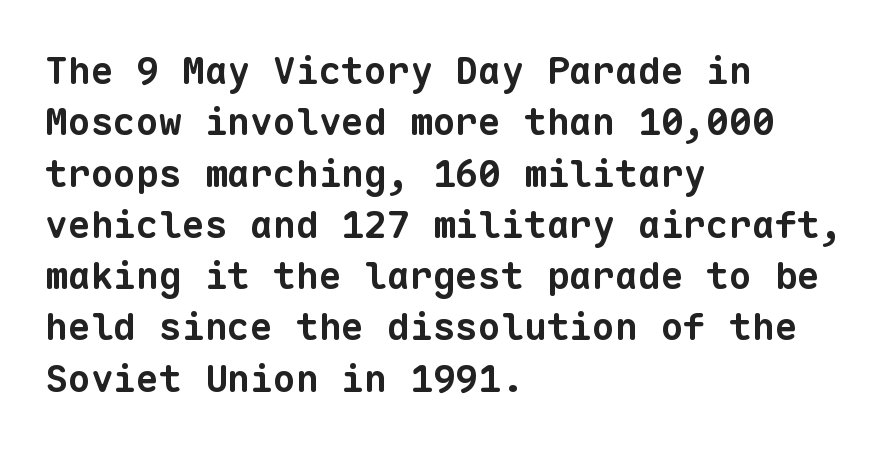
The image shows 38 px bold sans-serif type, monospaced; set left-aligned, normal line spacing (1.35x), normal letter spacing, not underlined; low stroke contrast and a medium x-height.
